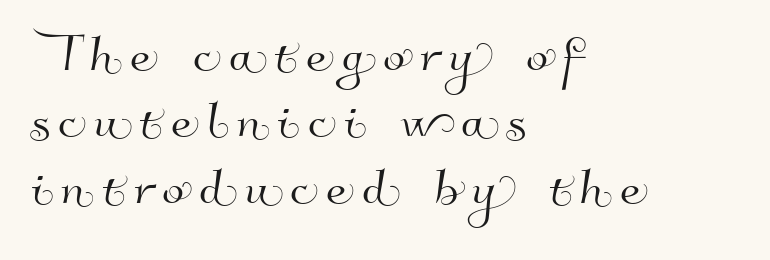
Typographically, this falls in the sans-serif category. Beneath every word, the page is bare. A typesetter would call this proportional, since set widths differ per character. The lines are packed closely together with very little leading.
